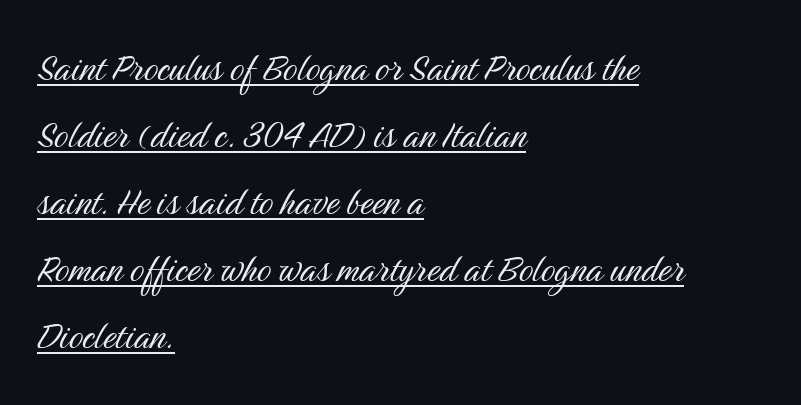
This sample has the flowing, uneven cadence of proportional lettering. Does extra space separate the letters? No, they use regular spacing. Leftover space on each line is placed entirely after the last word. Notice how descenders clear the ascenders below comfortably — that's standard leading. The letters carry no serifs — their stems end cleanly without finishing strokes. Caption: face not bold, strokes unweighted.
